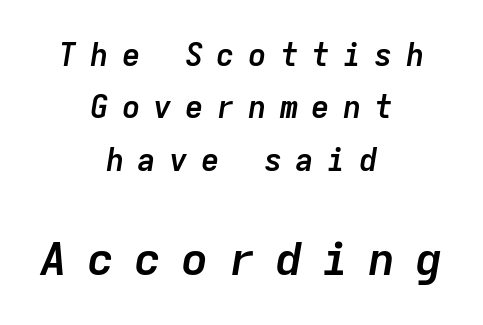
Short and long lines alike share a common midpoint. Loose tracking; the words dissolve into strings of separated letters. The space directly below the letters is spotless. Bold? Absolutely — the strokes are thick and heavy. The second block has been scaled up relative to the first. Here the designer chose a console-style face with uniform glyph widths.
